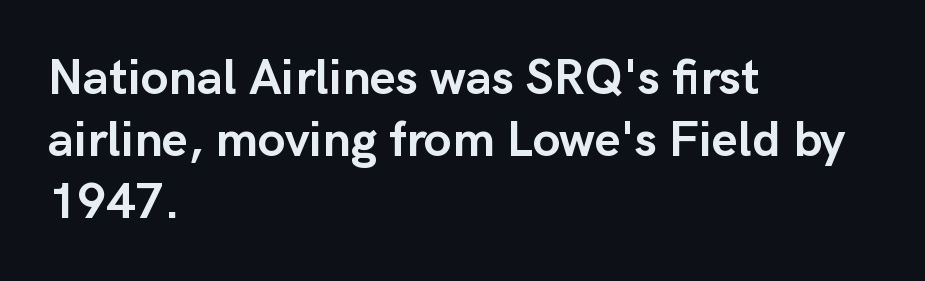
The image shows 50 px semibold sans-serif type, upright; set left-aligned, line spacing 1.24x, normal letter spacing, not underlined; low stroke contrast and a medium x-height.
